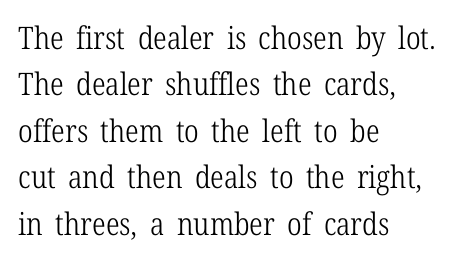
Q: Is the text bold? A: No.
Q: Is the text italic (slanted)? A: No, it is upright.
Q: Is the typeface a serif or a sans-serif typeface? A: Serif.
Q: Is the text underlined? A: No.
Q: How is the paragraph aligned? A: Left-aligned.
Q: Is the spacing between letters normal or unusually wide? A: Normal.
Q: Is the spacing between lines tight, normal or loose? A: Normal.
Q: Width (condensed, normal, or wide)? A: Condensed.
Q: Stroke contrast? A: Low.
Q: x-height? A: Medium.
Q: Monospaced? A: No.
